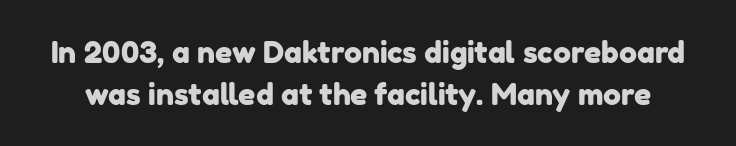
{"serif": "no", "width": "normal", "stroke_contrast": "low", "x_height": "medium", "monospaced": "no", "underline": "no", "line_spacing": "normal", "line_spacing_ratio": 1.4, "letter_spacing": "normal", "letter_spacing_em": 0.0, "glyph_px": 30}
